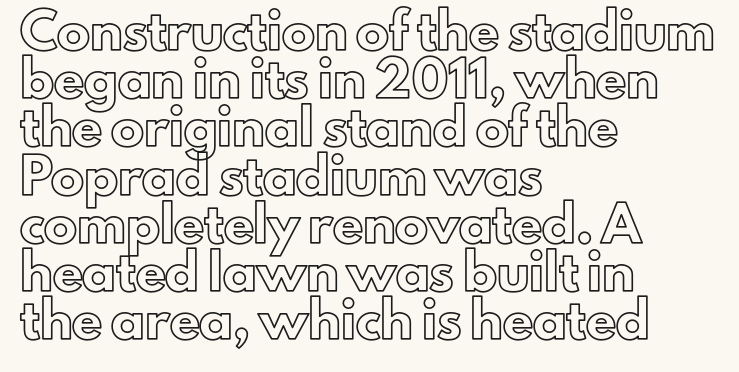
Q: Is the text italic (slanted)? A: No, it is upright.
Q: Is the text underlined? A: No.
Q: How is the paragraph aligned? A: Left-aligned.
Q: Is the spacing between letters normal or unusually wide? A: Normal.
Q: Is the spacing between lines tight, normal or loose? A: Normal.
Q: Width (condensed, normal, or wide)? A: Normal.
Q: x-height? A: Small.
Q: Monospaced? A: No.
